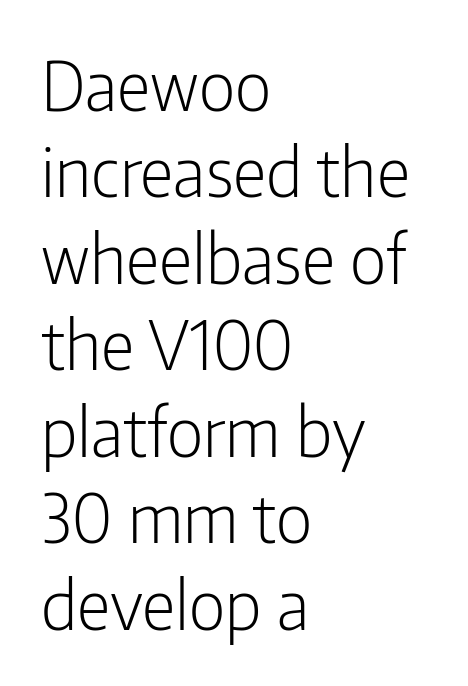
Q: Is the text bold? A: No.
Q: Is the text italic (slanted)? A: No, it is upright.
Q: Is the typeface a serif or a sans-serif typeface? A: Sans-serif.
Q: Is the text underlined? A: No.
Q: How is the paragraph aligned? A: Left-aligned.
Q: Is the spacing between letters normal or unusually wide? A: Normal.
Q: Is the spacing between lines tight, normal or loose? A: Normal.
Q: Width (condensed, normal, or wide)? A: Condensed.
Q: Stroke contrast? A: Low.
Q: x-height? A: Medium.
Q: Monospaced? A: No.
